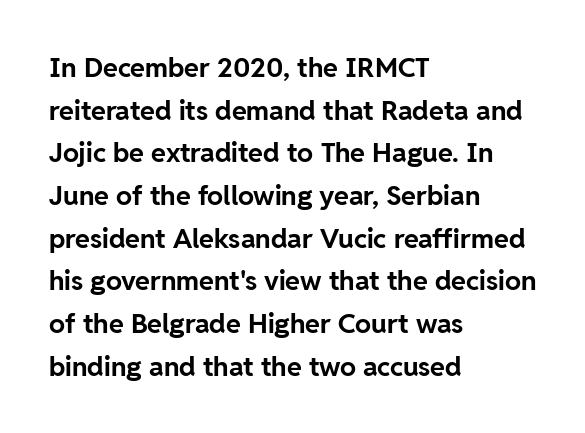
The image shows 27 px bold type, upright; set left-aligned, normal line spacing (1.58x), normal letter spacing, not underlined.
